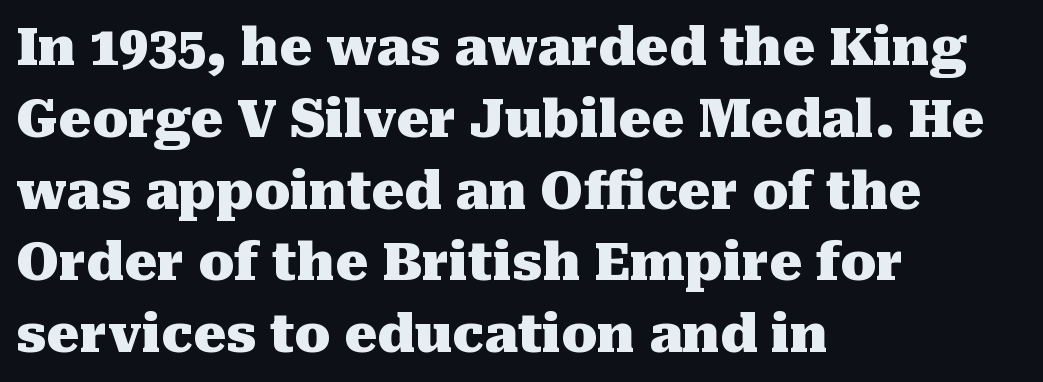
{"serif": "yes", "italic": "no", "bold": "yes", "weight": "heavy", "width": "normal", "stroke_contrast": "medium", "x_height": "medium", "monospaced": "no", "underline": "no", "align": "left", "line_spacing": "normal", "line_spacing_ratio": 1.38, "letter_spacing": "normal", "letter_spacing_em": 0.0, "glyph_px": 52}
